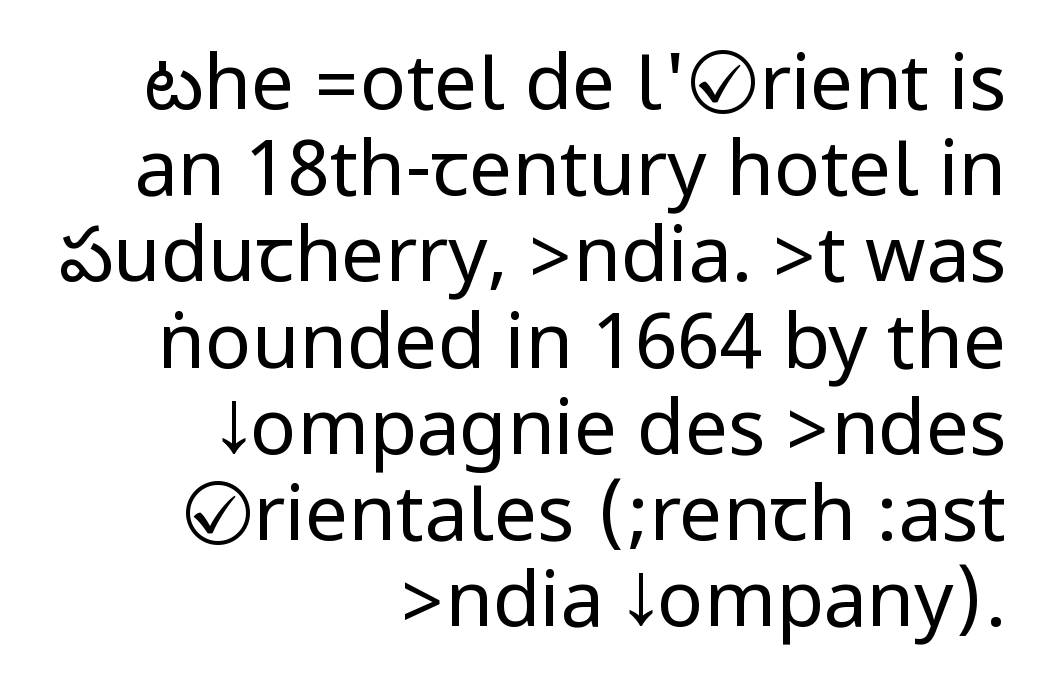
Compared with a flush-left layout, this one pins lines to the opposite, right side. A typesetter would call this leading minimal, almost set solid. Look at the bottom of the vertical strokes: they stop flat, with no serifs. Descenders hang freely into open space. A typesetter would mark this as roman, not italic.
